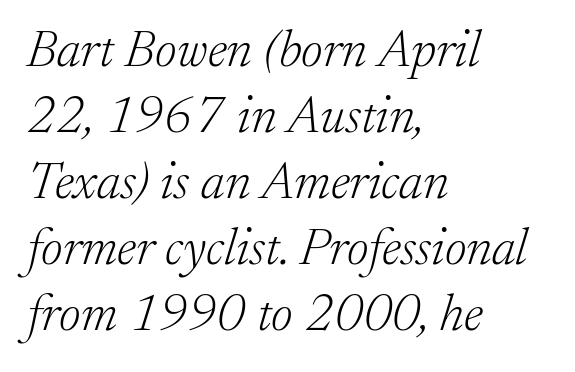
Q: Is the text bold? A: No.
Q: Is the text italic (slanted)? A: Yes, it leans right by about 17 degrees.
Q: Is the typeface a serif or a sans-serif typeface? A: Serif.
Q: Is the text underlined? A: No.
Q: How is the paragraph aligned? A: Left-aligned.
Q: Is the spacing between letters normal or unusually wide? A: Normal.
Q: Is the spacing between lines tight, normal or loose? A: Normal.
Q: Width (condensed, normal, or wide)? A: Normal.
Q: Stroke contrast? A: Low.
Q: x-height? A: Medium.
Q: Monospaced? A: No.
